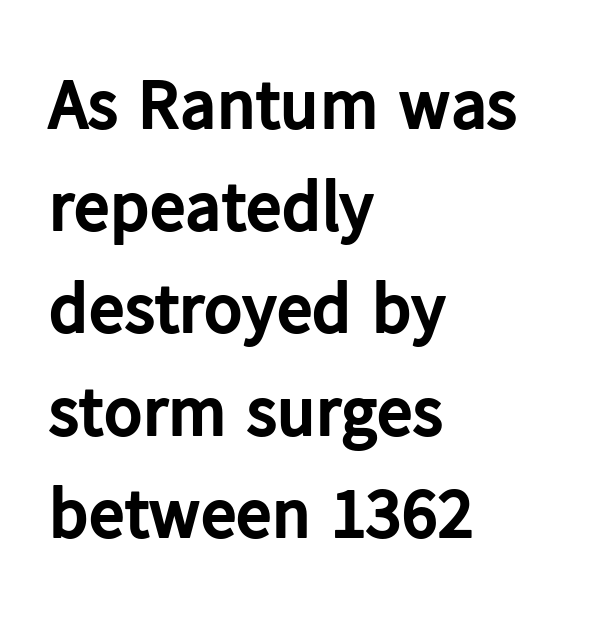
Spacing between characters is what you'd get straight out of the box. Teacher's note: observe the even left margin — that is flush-left alignment. Glance below the letters and you will spot only blank space. Pretty heavy lettering here — definitely bold. Character widths vary here, with narrow letters taking less room than wide ones.
